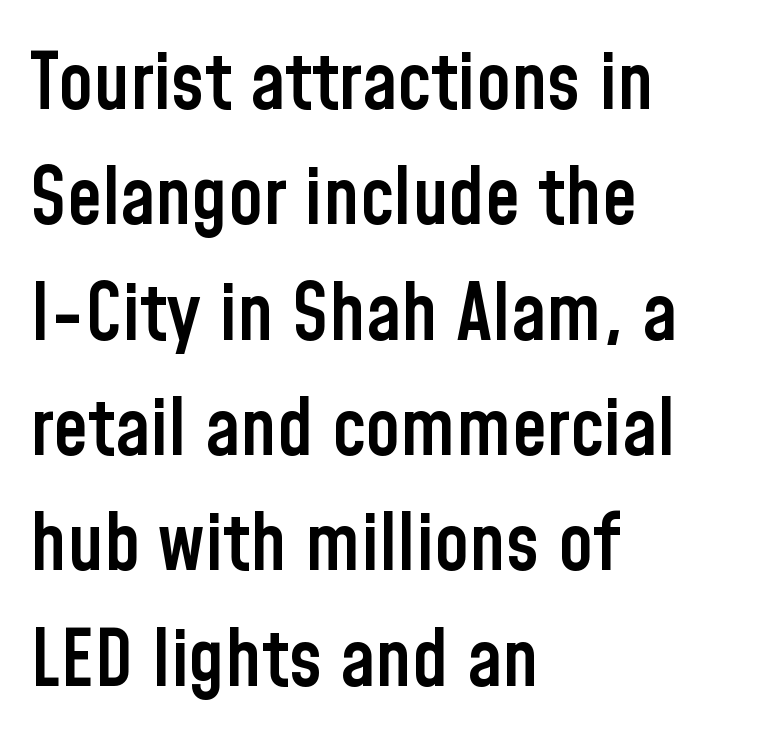
Varying glyph widths throughout — classic text-font behaviour. A student would call this left alignment; a typographer would say flush left, rag right. The lettering stays uniformly vertical, giving the passage a roman look. Honestly, the letter spacing is just normal — you wouldn't notice it.
